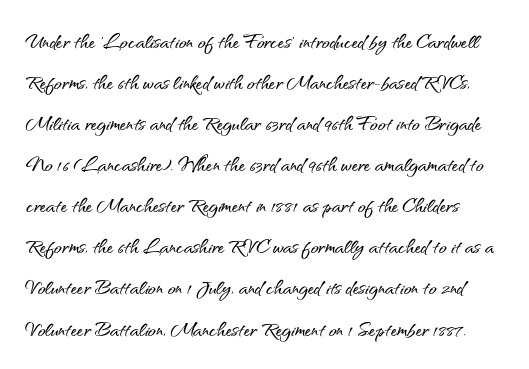
Interline gaps are of average width in this sample. Does extra space separate the letters? No, they use regular spacing. A clean baseline with only descenders dipping below it.
